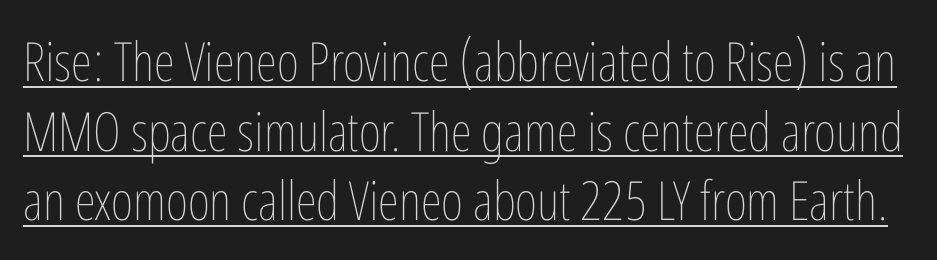
{"italic": "no", "bold": "no", "weight": "thin", "width": "condensed", "stroke_contrast": "low", "x_height": "medium", "monospaced": "no", "underline": "yes", "line_spacing": "normal", "line_spacing_ratio": 1.29, "letter_spacing": "normal", "letter_spacing_em": 0.0, "glyph_px": 54}
